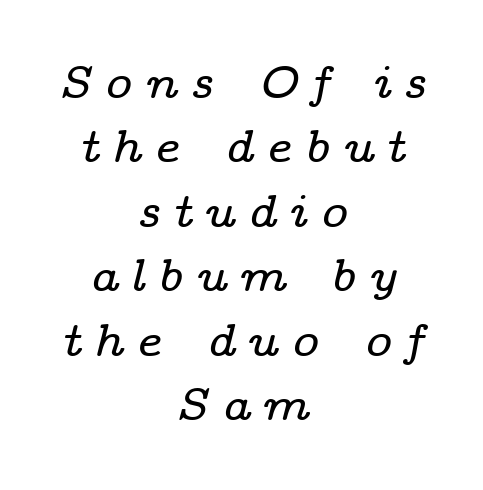
The typography opts for an oblique posture over an upright one. Descender tails drop into unmarked territory. Regarding serifs, this sample has them. These lines have a slow, spaced-out rhythm from letter to letter.
